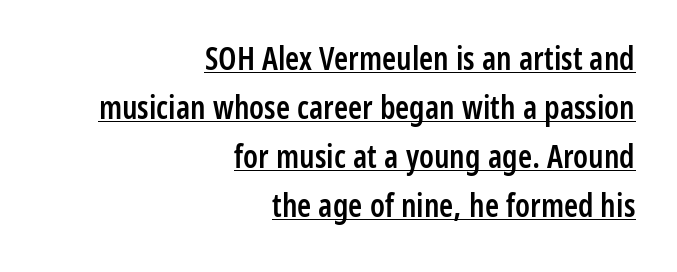
Q: Is the text bold? A: Semi-bold.
Q: Is the text italic (slanted)? A: No, it is upright.
Q: Is the typeface a serif or a sans-serif typeface? A: Sans-serif.
Q: Is the text underlined? A: Yes.
Q: How is the paragraph aligned? A: Right-aligned.
Q: Is the spacing between letters normal or unusually wide? A: Normal.
Q: Is the spacing between lines tight, normal or loose? A: Normal.
Q: Width (condensed, normal, or wide)? A: Condensed.
Q: Stroke contrast? A: Low.
Q: x-height? A: Medium.
Q: Monospaced? A: No.
